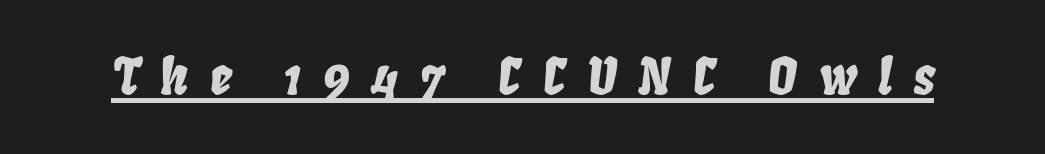
Q: Is the text italic (slanted)? A: Yes, it leans right by about 8 degrees.
Q: Is the text underlined? A: Yes.
Q: Is the spacing between letters normal or unusually wide? A: Unusually wide.
Q: Width (condensed, normal, or wide)? A: Condensed.
Q: Stroke contrast? A: Low.
Q: x-height? A: Large.
Q: Monospaced? A: No.
